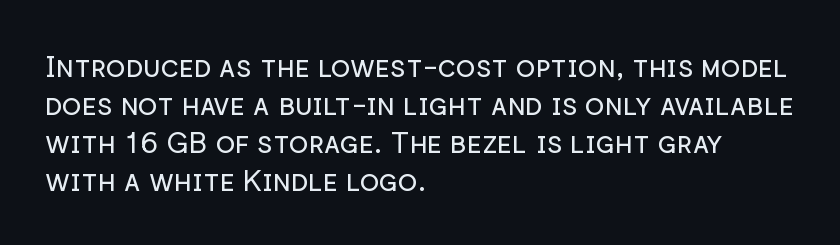
Q: Is the text bold? A: No.
Q: Is the text italic (slanted)? A: No, it is upright.
Q: Is the typeface a serif or a sans-serif typeface? A: Sans-serif.
Q: Is the text underlined? A: No.
Q: How is the paragraph aligned? A: Left-aligned.
Q: Is the spacing between letters normal or unusually wide? A: Normal.
Q: Is the spacing between lines tight, normal or loose? A: Normal.
Q: Width (condensed, normal, or wide)? A: Normal.
Q: Stroke contrast? A: Low.
Q: x-height? A: Medium.
Q: Monospaced? A: No.
